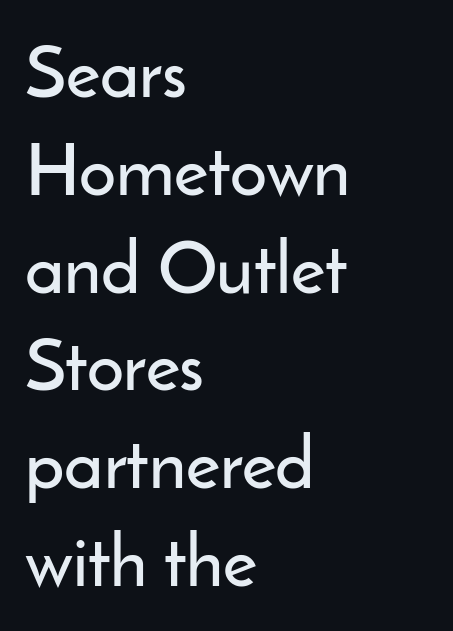
Q: Is the text italic (slanted)? A: No, it is upright.
Q: Is the typeface a serif or a sans-serif typeface? A: Sans-serif.
Q: Is the text underlined? A: No.
Q: How is the paragraph aligned? A: Left-aligned.
Q: Is the spacing between letters normal or unusually wide? A: Normal.
Q: Is the spacing between lines tight, normal or loose? A: Normal.
Q: Width (condensed, normal, or wide)? A: Normal.
Q: Stroke contrast? A: Low.
Q: x-height? A: Small.
Q: Monospaced? A: No.
